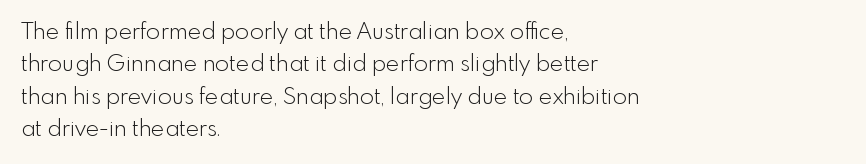
The tracking reads as untouched default to a designer's eye. Layout note: lines flush left. Students, observe: this is what conventionally led text looks like. Underline: absent.
